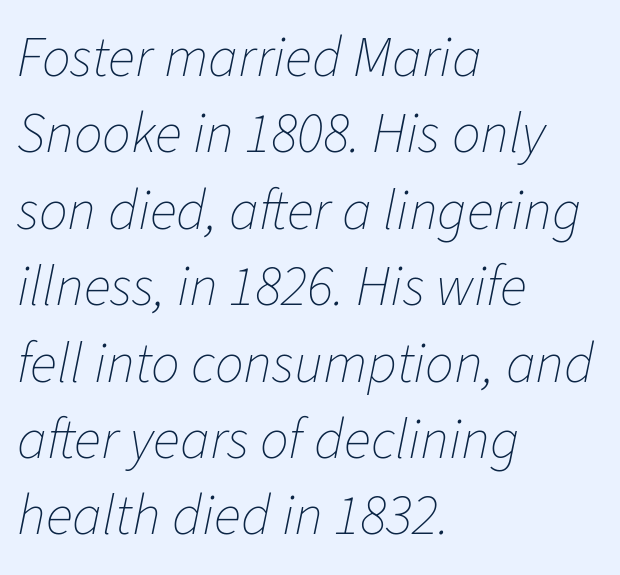
This sample uses plain, unmodified letter spacing. Anything drawn beneath the words? Only blank space. Style check: oblique. Vertical spacing — default.
